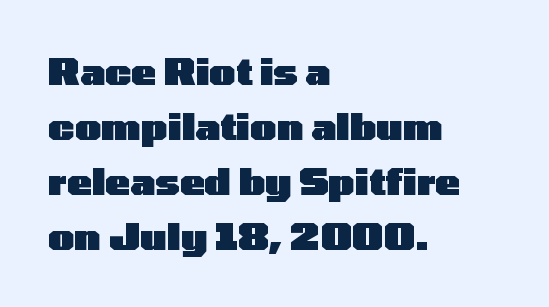
Q: Is the text bold? A: Yes.
Q: Is the text italic (slanted)? A: No, it is upright.
Q: Is the typeface a serif or a sans-serif typeface? A: Sans-serif.
Q: Is the text underlined? A: No.
Q: How is the paragraph aligned? A: Left-aligned.
Q: Is the spacing between letters normal or unusually wide? A: Normal.
Q: Is the spacing between lines tight, normal or loose? A: Normal.
Q: Width (condensed, normal, or wide)? A: Wide.
Q: Stroke contrast? A: Low.
Q: x-height? A: Medium.
Q: Monospaced? A: No.
